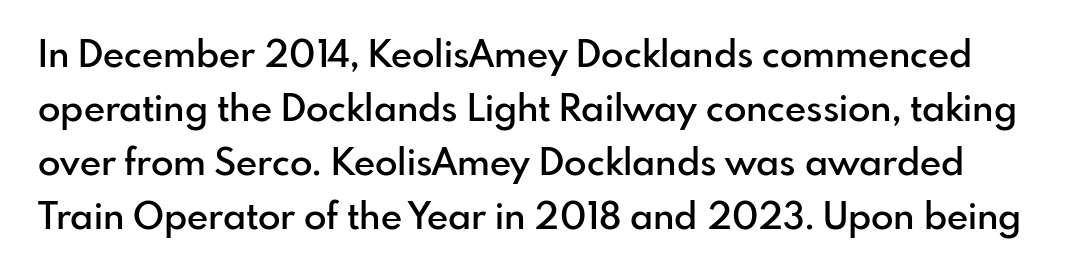
Standard letterfit; no display-style spreading of the glyphs. Summary of weight: moderately heavy, a semibold. Spacing verdict: proportional, widths tailored to each character. The face used here is a sans, in the tradition of grotesques and geometrics. The lettering holds an erect, upright posture throughout.
